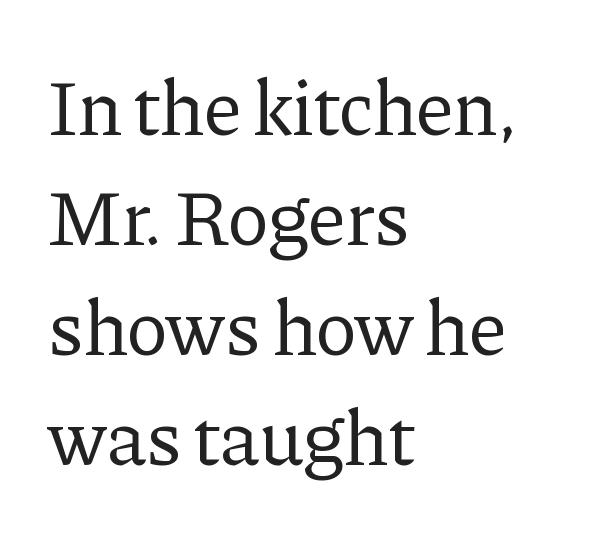
The gaps between neighbouring characters are ordinary and unremarkable. This rendering features lettering with no underline. Italic: no, the glyphs are upright roman. The lines are quadded left. Is this a fixed-width face? No — the glyphs have proportional, varying widths.
